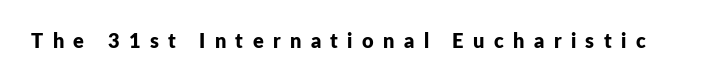
{"italic": "no", "bold": "yes", "underline": "no", "letter_spacing": "wide", "letter_spacing_em": 0.47, "glyph_px": 20}
